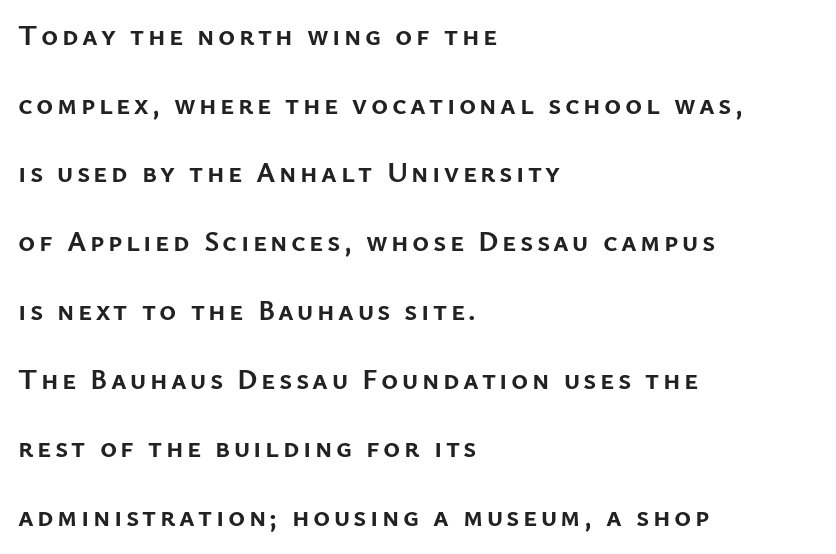
The paragraph shown leans on its left margin. The rendering shows plain stroke endings on the letterforms — a sans-serif design. Decoration check: the copy has no underline. Proportional: the letters do not fall into vertical columns. A typesetter would mark this as roman, not italic.
